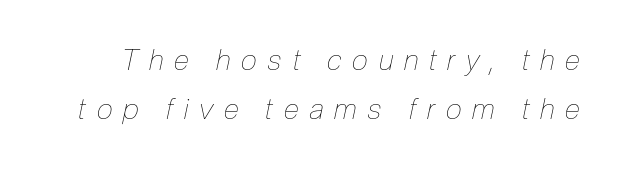
Is this a heavy cut? Hardly; it is regular or lighter. Descender tails drop into unmarked territory. Students, observe: this is what conventionally led text looks like. The font's italic variant was chosen for this text. Tracking value appears strongly positive — letters spread wide. Looks like regular typesetting: each glyph gets only the width it needs.
